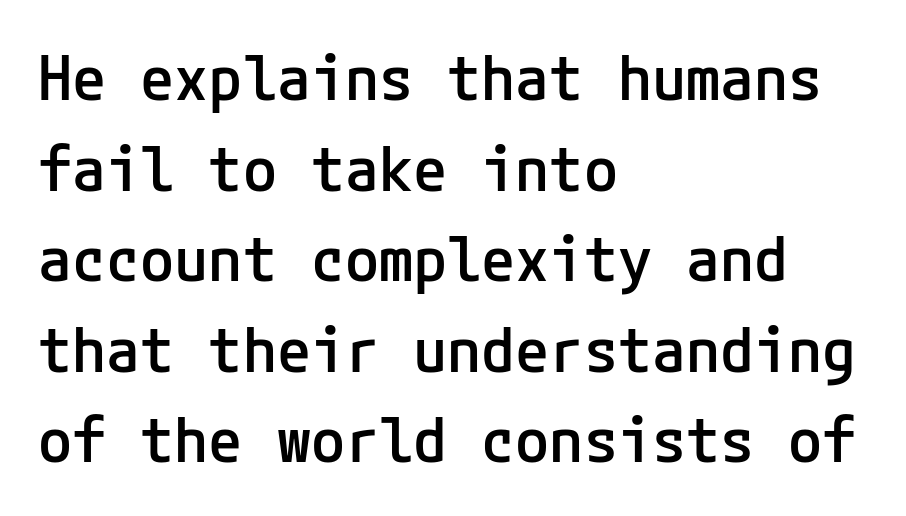
Q: Is the text bold? A: Semi-bold.
Q: Is the text italic (slanted)? A: No, it is upright.
Q: Is the typeface a serif or a sans-serif typeface? A: Sans-serif.
Q: Is the text underlined? A: No.
Q: How is the paragraph aligned? A: Left-aligned.
Q: Is the spacing between letters normal or unusually wide? A: Normal.
Q: Is the spacing between lines tight, normal or loose? A: Normal.
Q: Width (condensed, normal, or wide)? A: Normal.
Q: Stroke contrast? A: Low.
Q: x-height? A: Medium.
